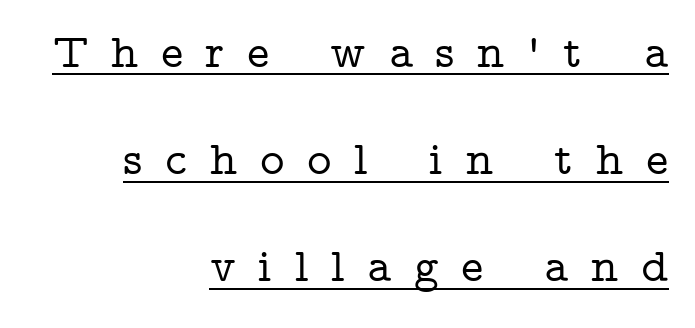
Somebody hit Ctrl+U on this one — the words are underlined. Proportional: the letters do not fall into vertical columns. Here the glyphs are tracked loosely, breaking word shapes into spaced letters. Line ends are locked; line starts wander. Type style note: has serifs.
